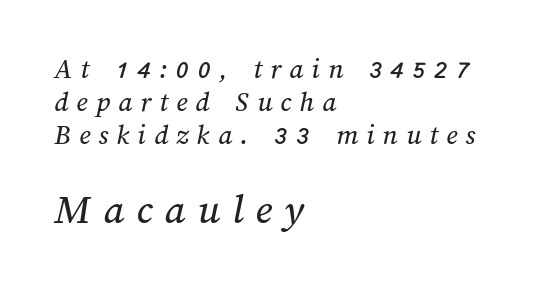
Q: Is the text underlined? A: No.
Q: How is the paragraph aligned? A: Left-aligned.
Q: Is the spacing between letters normal or unusually wide? A: Unusually wide.
Q: Is the spacing between lines tight, normal or loose? A: Tight.
Q: Which block of text is set in a larger size, the first (top) or the second (bottom)? A: The second (bottom) one.
Q: Width (condensed, normal, or wide)? A: Normal.
Q: Stroke contrast? A: Medium.
Q: x-height? A: Medium.
Q: Monospaced? A: No.
